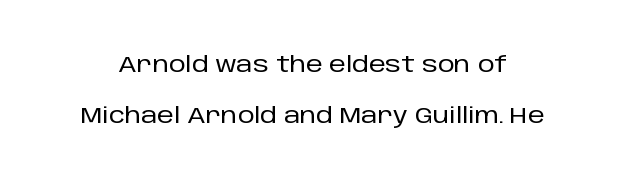
The rendering uses a large line-height, opening up the rows. Style check: upright. Descenders hang freely into open space. No extra tracking has been applied to these lines.
